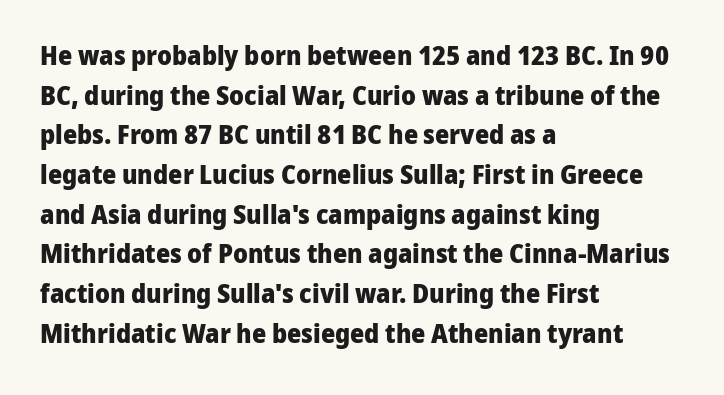
The glyphs are unaccompanied by any horizontal stroke below them. The characters look thick and weighty, a clear bold. Horizontally, the lines are justified to the leading edge only. Successive baselines arrive at the customary interval. Ordinary non-slanted type is in use.
